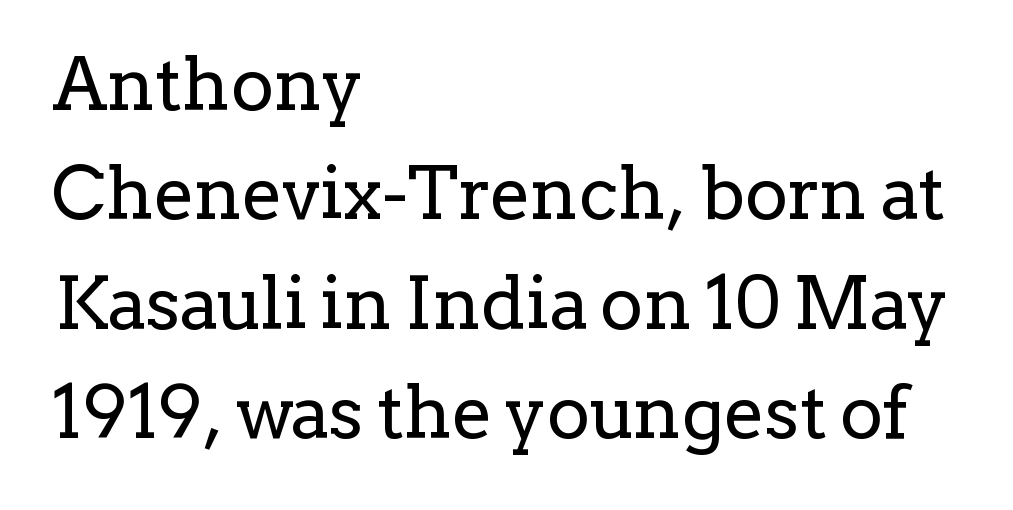
The rendering uses natural spacing where letterforms have individual widths. Is there any slant? The stems are plumb. No extra ink here — the face is not bold. Which margin do the lines hug? The left one — the right edge is uneven. No word sits above an underline. Leading matches the norm, producing a regular column.
